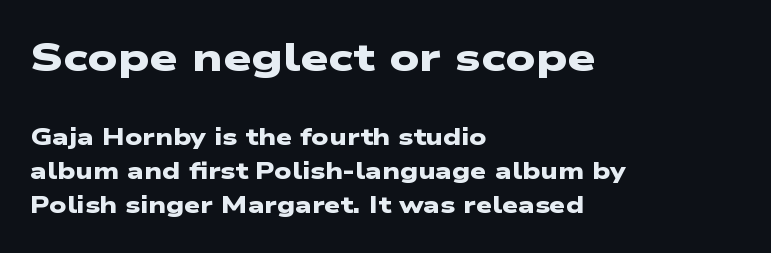
Q: Is the text bold? A: Yes.
Q: Is the typeface a serif or a sans-serif typeface? A: Sans-serif.
Q: Is the text underlined? A: No.
Q: How is the paragraph aligned? A: Left-aligned.
Q: Is the spacing between letters normal or unusually wide? A: Normal.
Q: Is the spacing between lines tight, normal or loose? A: Normal.
Q: Which block of text is set in a larger size, the first (top) or the second (bottom)? A: The first (top) one.
Q: Width (condensed, normal, or wide)? A: Wide.
Q: Stroke contrast? A: Low.
Q: x-height? A: Medium.
Q: Monospaced? A: No.
